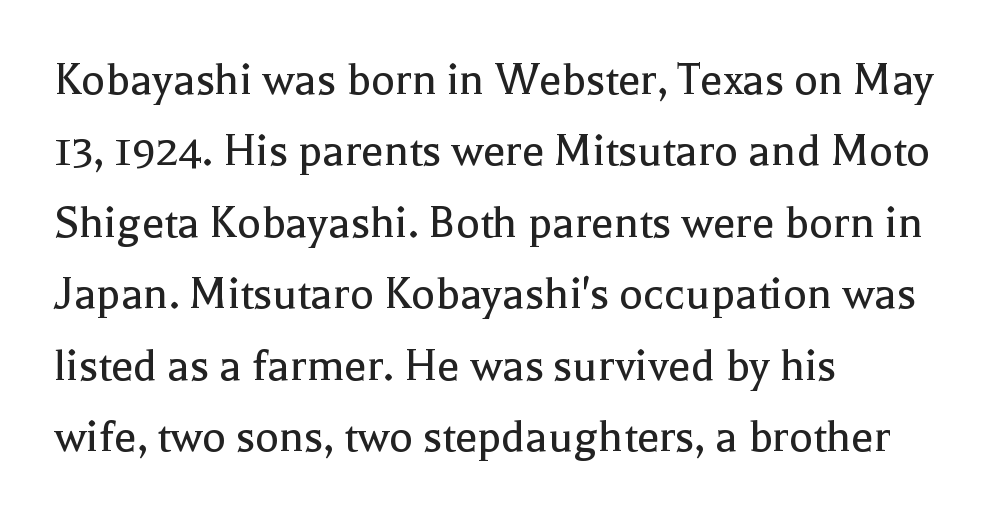
The image shows 50 px regular-weight serif type, upright; set left-aligned, normal line spacing (1.43x), normal letter spacing, not underlined; a medium x-height.
